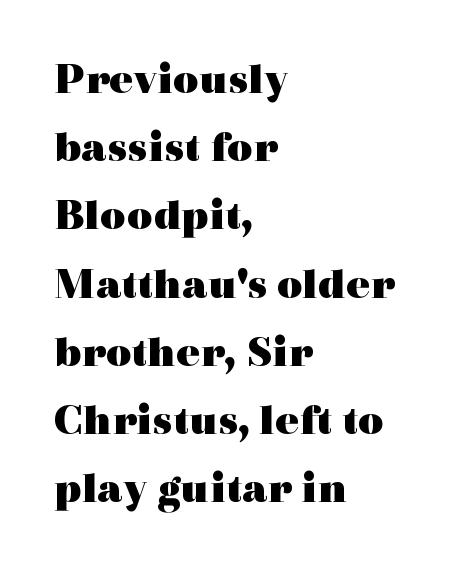
The image shows 44 px heavy, wide serif type, upright; set left-aligned, normal line spacing (1.55x), normal letter spacing, not underlined; a medium x-height.
